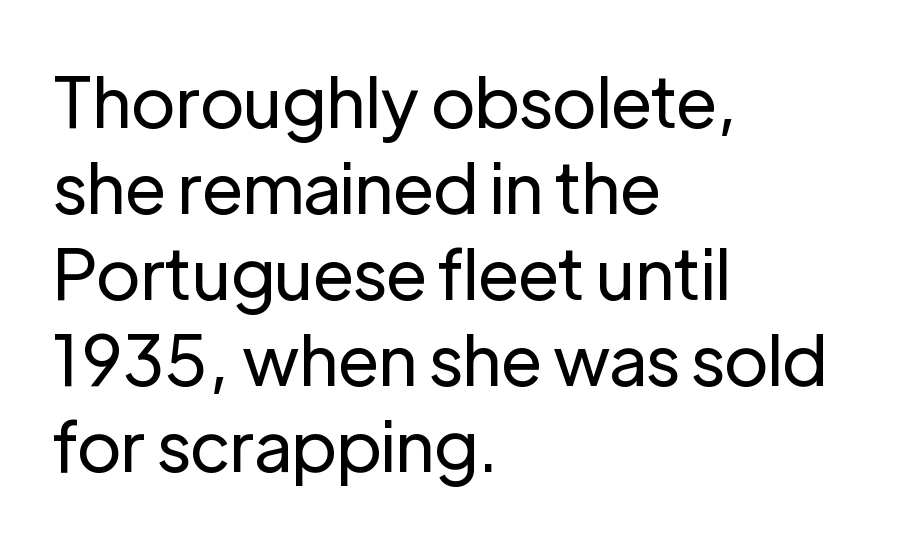
Each letter keeps its own natural width here, so spacing adapts to shape. No italicization has been applied; the sample stays upright. The glyphs in this specimen are sans serif. Unmarked baselines from the first word to the last. Visually the block forms a straight wall on the left and a jagged coastline on the right.
